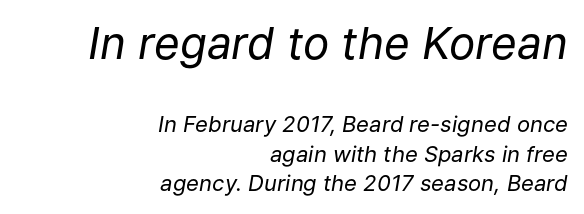
The image shows 44 px regular-weight type, italic (leaning right); set right-aligned, normal line spacing (1.34x), normal letter spacing, not underlined; the first (top) block is 2.0x larger; low stroke contrast and a medium x-height.
